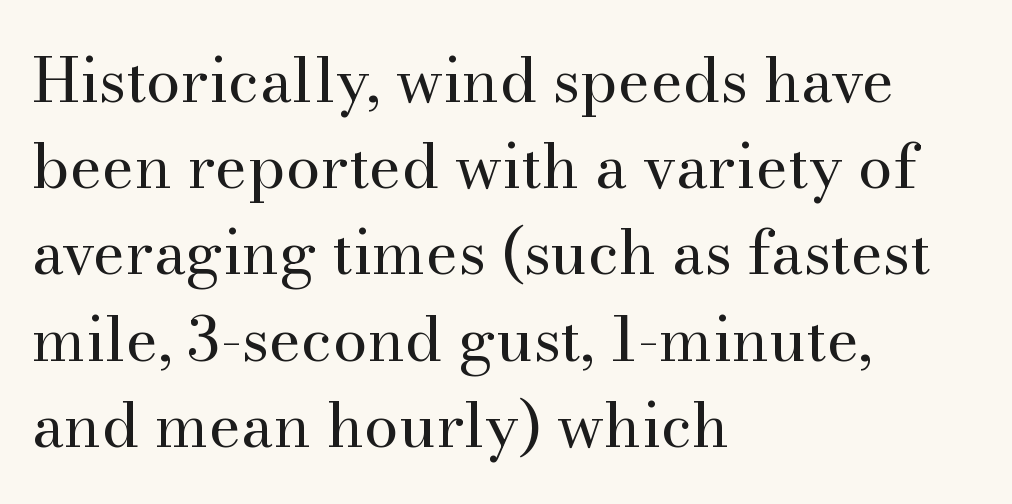
These lines are composed in type with serifs. Letters have the restrained weight of plain body copy at most. The specimen reads as upright at a glance. Visually the block forms a straight wall on the left and a jagged coastline on the right. Anything drawn beneath the words? Only blank space.
